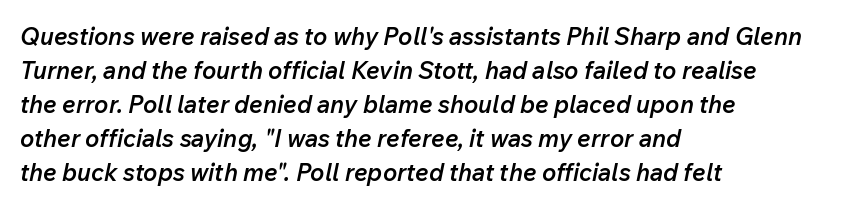
{"italic": "yes", "lean": "right", "slant_degrees": 12, "bold": "semi", "underline": "no", "align": "left", "line_spacing": "normal", "line_spacing_ratio": 1.42, "letter_spacing": "normal", "letter_spacing_em": 0.0, "glyph_px": 24}
